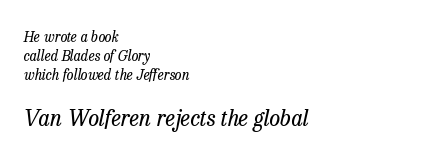
The image shows 22 px text type, italic (leaning right); set left-aligned, normal line spacing (1.34x), normal letter spacing, not underlined; the second (bottom) block is 1.57x larger.
